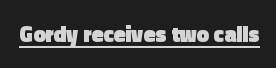
The face used here is rendered with its standard letterfit. These lines were composed using upright roman letters. Strokes here are thick enough to call this a true bold. Is there an underline? Yes — a line sits under the letters.
